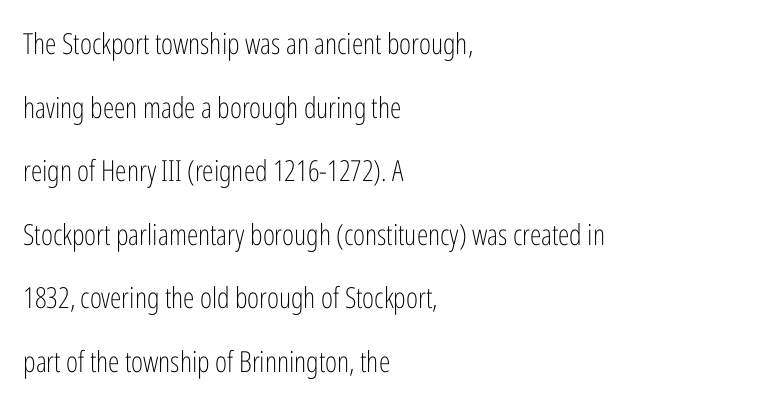
Type style note: lacks serifs. Each stroke keeps to a modest, everyday thickness or less. Is this a fixed-width face? No — the glyphs have proportional, varying widths. Each line starts at the same left margin while the right side varies. Does the lettering tilt? It doesn't — this is upright. A typesetter would call this zero additional tracking.
